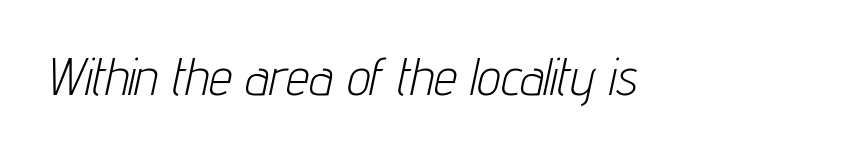
Honestly, there is no underline to notice here at all. You could not count columns in this text — the font is proportionally spaced. The passage shown leans; its letterforms are oblique. Tracking value appears to be zero — textbook default spacing. The characters are drawn with everyday or finer stroke widths.
